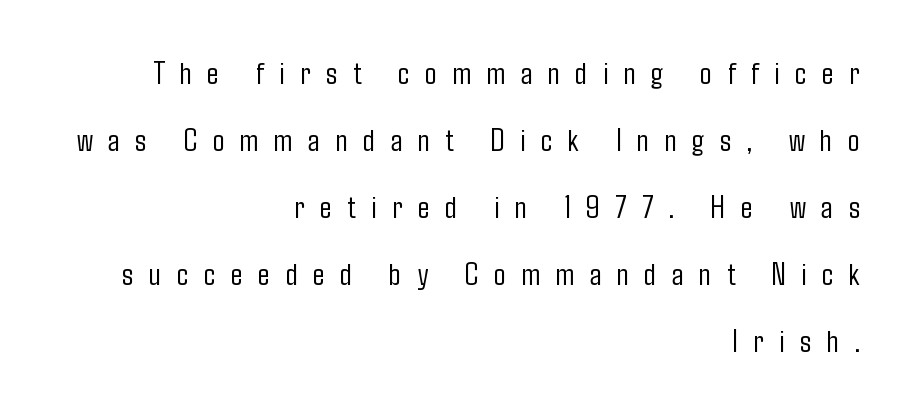
{"serif": "no", "italic": "no", "bold": "no", "weight": "light", "width": "condensed", "stroke_contrast": "low", "x_height": "medium", "monospaced": "no", "underline": "no", "align": "right", "line_spacing": "loose", "line_spacing_ratio": 2.09, "letter_spacing": "wide", "letter_spacing_em": 0.48, "glyph_px": 32}
